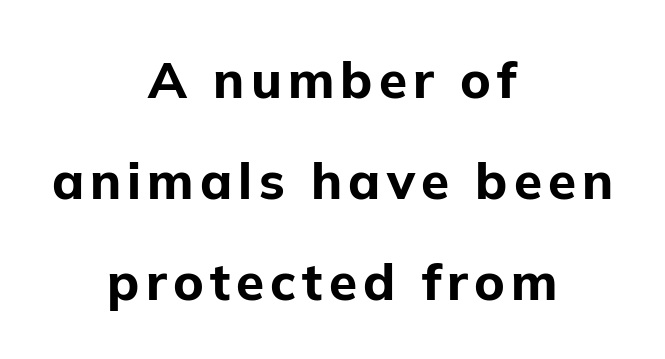
{"serif": "no", "italic": "no", "bold": "yes", "weight": "bold", "width": "normal", "stroke_contrast": "low", "x_height": "medium", "monospaced": "no", "underline": "no", "align": "center", "line_spacing": "loose", "line_spacing_ratio": 1.98, "glyph_px": 51}
